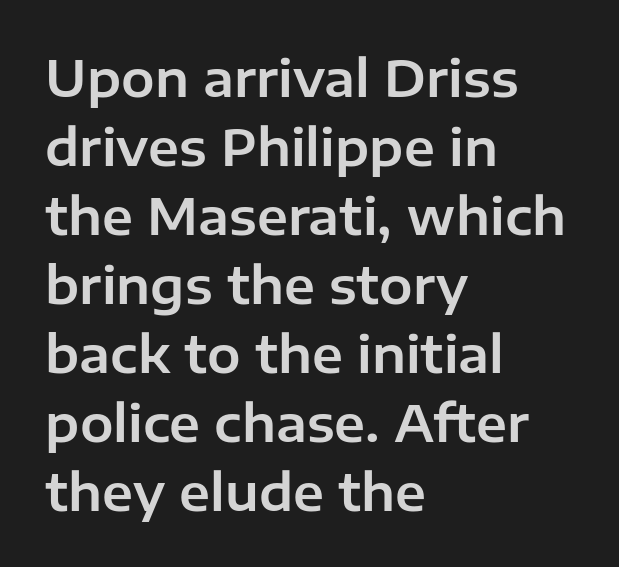
{"serif": "no", "italic": "no", "width": "normal", "stroke_contrast": "low", "x_height": "medium", "monospaced": "no", "underline": "no", "align": "left", "line_spacing": "normal", "line_spacing_ratio": 1.38, "letter_spacing": "normal", "letter_spacing_em": 0.0, "glyph_px": 50}
